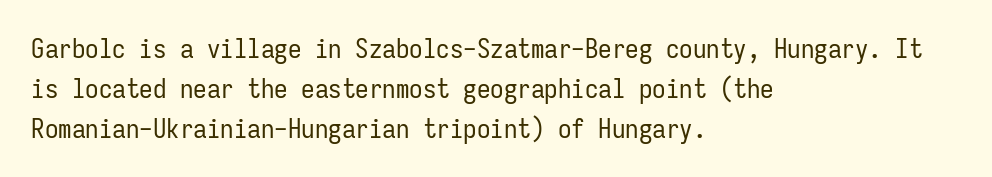
The image shows 27 px text type, upright; set left-aligned, normal line spacing (1.48x), normal letter spacing, not underlined.
